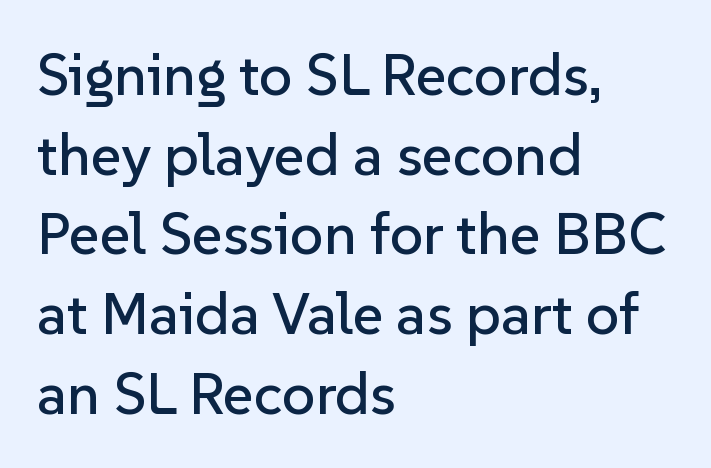
{"serif": "no", "italic": "no", "width": "normal", "stroke_contrast": "low", "x_height": "medium", "monospaced": "no", "underline": "no", "align": "left", "line_spacing": "normal", "line_spacing_ratio": 1.35, "letter_spacing": "normal", "letter_spacing_em": 0.0, "glyph_px": 59}
